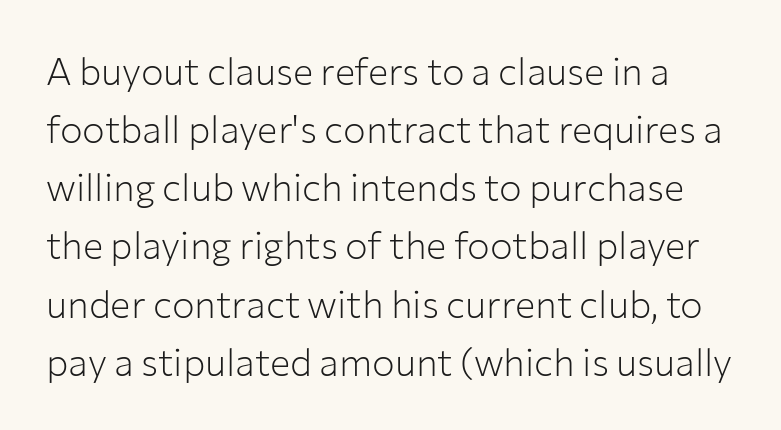
The image shows 38 px light sans-serif type, upright; set normal line spacing (1.53x), normal letter spacing, not underlined; low stroke contrast and a medium x-height.
